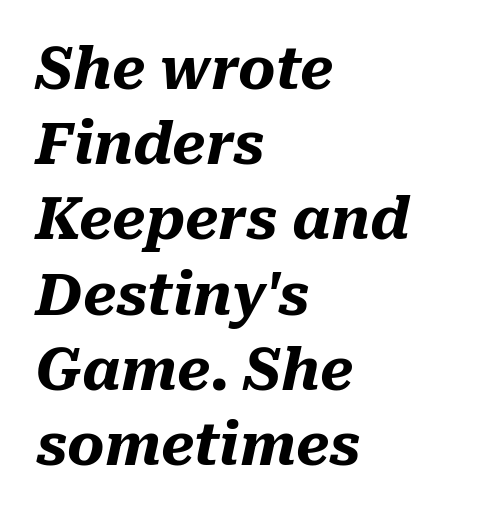
The image shows 57 px heavy type, italic (leaning right); set left-aligned, normal line spacing (1.32x), normal letter spacing, not underlined; medium stroke contrast and a medium x-height.
